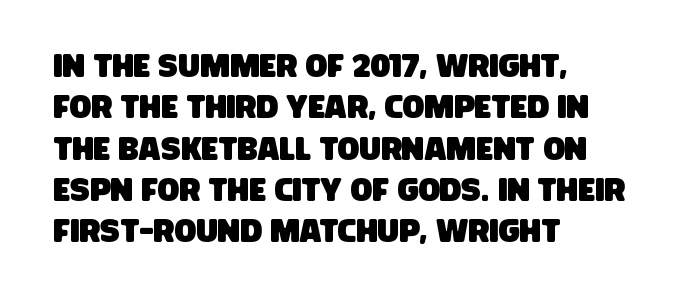
{"serif": "no", "width": "condensed", "stroke_contrast": "low", "x_height": "large", "monospaced": "no", "underline": "no", "align": "left", "line_spacing": "normal", "line_spacing_ratio": 1.29, "letter_spacing": "normal", "letter_spacing_em": 0.0, "glyph_px": 32}
